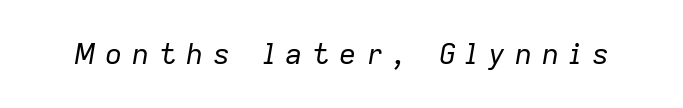
Bold? No — there's no thickening of the strokes. Compared with ordinary roman type, these characters are visibly tilted. Underline: absent. The letters advance in unequal steps, a hallmark of proportional type. This rendering widens character spacing well past its baseline value.
